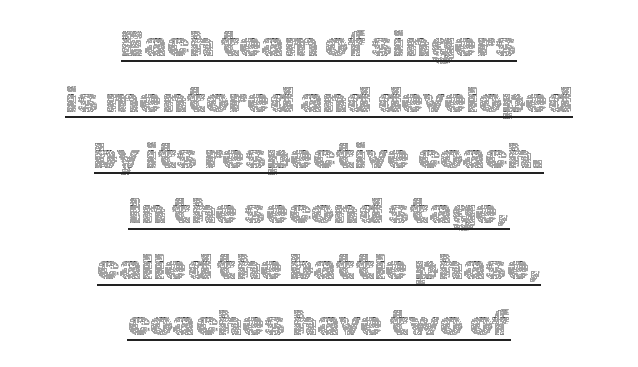
{"italic": "no", "bold": "no", "weight": "thin", "width": "normal", "x_height": "medium", "monospaced": "no", "underline": "yes", "align": "center", "line_spacing": "normal", "line_spacing_ratio": 1.55, "letter_spacing": "normal", "letter_spacing_em": 0.0, "glyph_px": 36}
